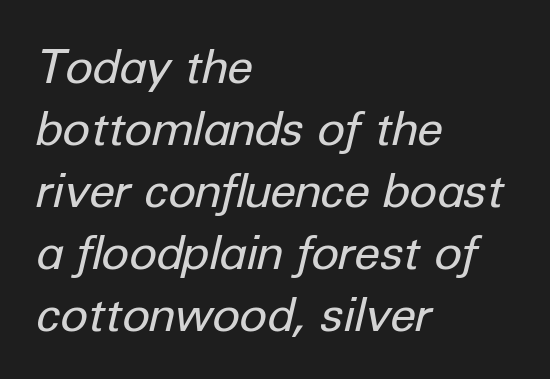
{"italic": "yes", "lean": "right", "slant_degrees": 12, "bold": "no", "weight": "regular", "width": "normal", "stroke_contrast": "low", "x_height": "medium", "monospaced": "no", "underline": "no", "align": "left", "line_spacing": "normal", "line_spacing_ratio": 1.32, "letter_spacing": "normal", "letter_spacing_em": 0.0, "glyph_px": 47}
